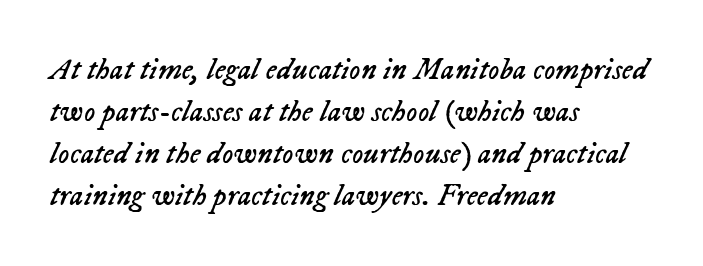
Q: Is the text bold? A: No.
Q: Is the text italic (slanted)? A: Yes, it leans right by about 23 degrees.
Q: Is the text underlined? A: No.
Q: How is the paragraph aligned? A: Left-aligned.
Q: Is the spacing between letters normal or unusually wide? A: Normal.
Q: Is the spacing between lines tight, normal or loose? A: Normal.
Q: Width (condensed, normal, or wide)? A: Normal.
Q: Stroke contrast? A: Low.
Q: x-height? A: Medium.
Q: Monospaced? A: No.
